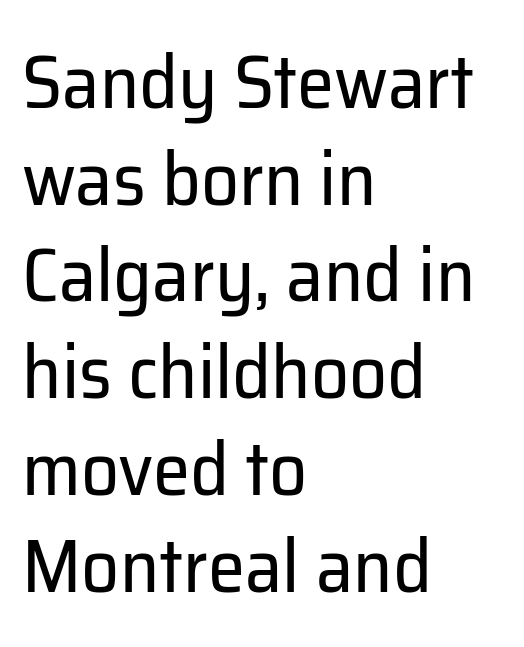
Q: Is the text bold? A: No.
Q: Is the text italic (slanted)? A: No, it is upright.
Q: Is the typeface a serif or a sans-serif typeface? A: Sans-serif.
Q: Is the text underlined? A: No.
Q: How is the paragraph aligned? A: Left-aligned.
Q: Is the spacing between letters normal or unusually wide? A: Normal.
Q: Is the spacing between lines tight, normal or loose? A: Normal.
Q: Width (condensed, normal, or wide)? A: Normal.
Q: Stroke contrast? A: Low.
Q: x-height? A: Medium.
Q: Monospaced? A: No.
